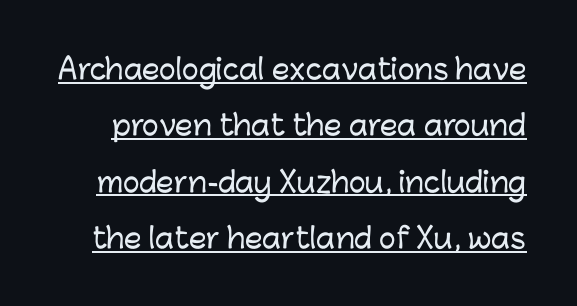
Q: Is the text italic (slanted)? A: No, it is upright.
Q: Is the typeface a serif or a sans-serif typeface? A: Sans-serif.
Q: Is the text underlined? A: Yes.
Q: Is the spacing between letters normal or unusually wide? A: Normal.
Q: Is the spacing between lines tight, normal or loose? A: Loose.
Q: Width (condensed, normal, or wide)? A: Normal.
Q: Stroke contrast? A: Low.
Q: x-height? A: Medium.
Q: Monospaced? A: No.
